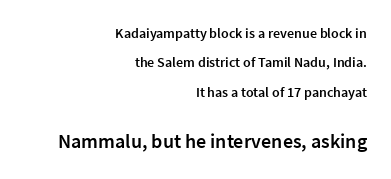
The image shows 20 px text type, upright; set right-aligned, loose line spacing (2.1x), normal letter spacing, not underlined; the second (bottom) block is 1.43x larger.
